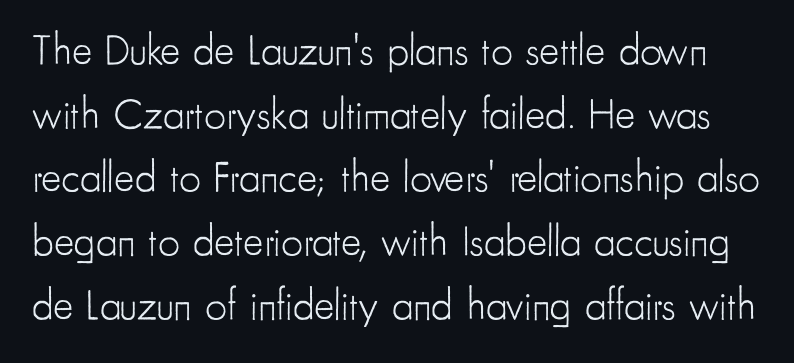
{"serif": "no", "italic": "no", "bold": "no", "weight": "light", "width": "condensed", "stroke_contrast": "low", "x_height": "small", "monospaced": "no", "underline": "no", "line_spacing": "normal", "line_spacing_ratio": 1.48, "letter_spacing": "normal", "letter_spacing_em": 0.0, "glyph_px": 43}
